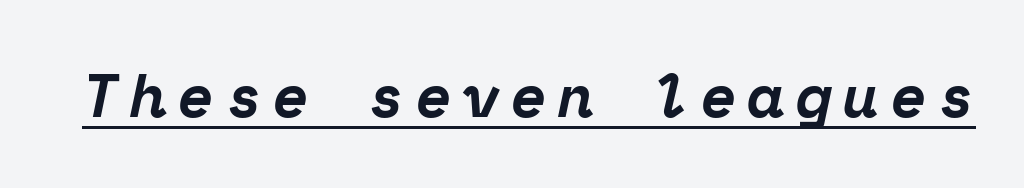
It's the slanting kind of type. The strokes are fattened all the way to bold. These lines are rendered in a fixed-pitch font. Note: serifs present on the glyphs. Honestly, the underline is the first thing you notice here.
